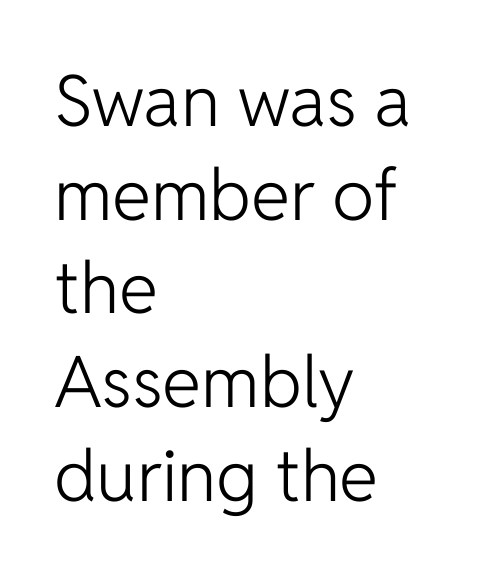
The image shows 71 px light sans-serif type, upright; set left-aligned, normal line spacing (1.32x), normal letter spacing, not underlined; low stroke contrast and a medium x-height.
